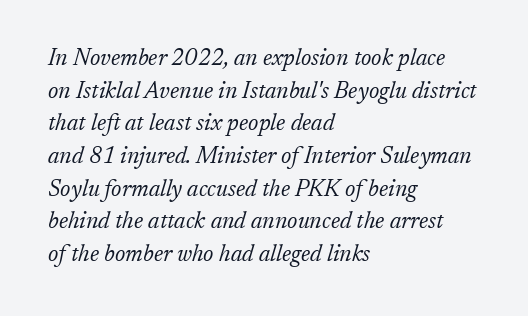
Q: Is the text bold? A: No.
Q: Is the text italic (slanted)? A: Yes, it leans right by about 17 degrees.
Q: Is the text underlined? A: No.
Q: How is the paragraph aligned? A: Left-aligned.
Q: Is the spacing between letters normal or unusually wide? A: Normal.
Q: Is the spacing between lines tight, normal or loose? A: Normal.
